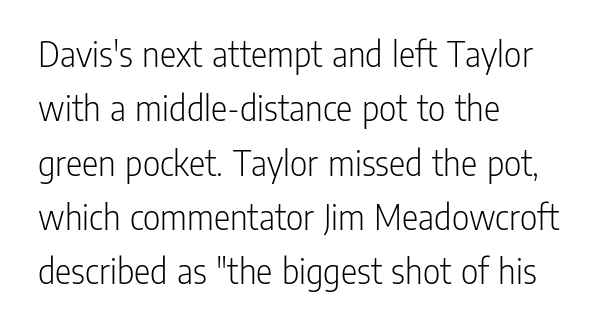
Q: Is the text bold? A: No.
Q: Is the text italic (slanted)? A: No, it is upright.
Q: Is the typeface a serif or a sans-serif typeface? A: Sans-serif.
Q: Is the text underlined? A: No.
Q: How is the paragraph aligned? A: Left-aligned.
Q: Is the spacing between letters normal or unusually wide? A: Normal.
Q: Is the spacing between lines tight, normal or loose? A: Normal.
Q: Width (condensed, normal, or wide)? A: Condensed.
Q: Stroke contrast? A: Low.
Q: x-height? A: Medium.
Q: Monospaced? A: No.
